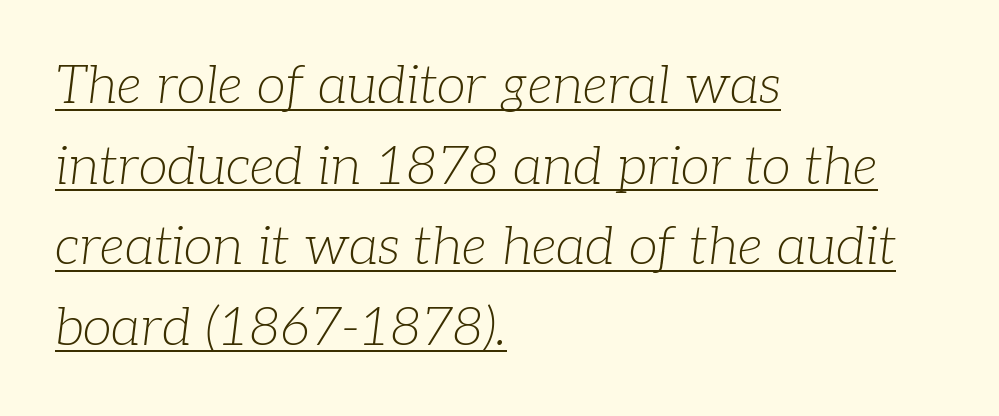
{"serif": "yes", "italic": "yes", "lean": "right", "slant_degrees": 7, "bold": "no", "weight": "light", "width": "normal", "stroke_contrast": "low", "x_height": "medium", "monospaced": "no", "underline": "yes", "align": "left", "line_spacing": "normal", "line_spacing_ratio": 1.52, "letter_spacing": "normal", "letter_spacing_em": 0.0, "glyph_px": 53}
